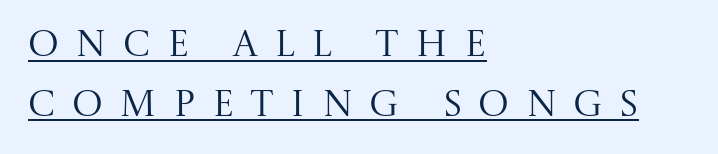
{"serif": "yes", "italic": "no", "bold": "no", "weight": "regular", "width": "normal", "stroke_contrast": "medium", "x_height": "large", "monospaced": "no", "underline": "yes", "align": "left", "line_spacing": "normal", "line_spacing_ratio": 1.61, "letter_spacing": "wide", "letter_spacing_em": 0.44, "glyph_px": 37}
